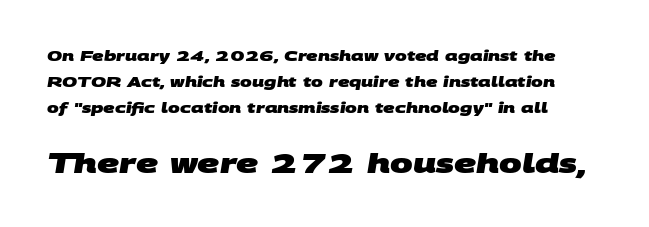
The image shows 27 px bold type; set line spacing 1.84x, normal letter spacing, not underlined; the second (bottom) block is 1.93x larger.
